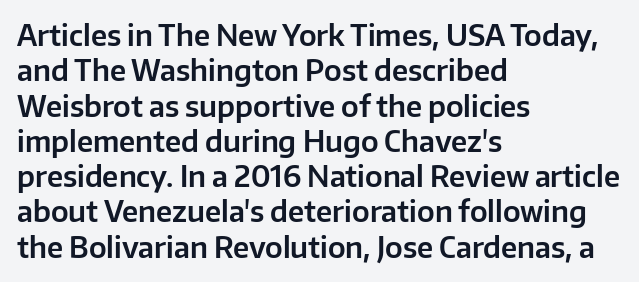
Q: Is the text italic (slanted)? A: No, it is upright.
Q: Is the typeface a serif or a sans-serif typeface? A: Sans-serif.
Q: Is the text underlined? A: No.
Q: How is the paragraph aligned? A: Left-aligned.
Q: Is the spacing between letters normal or unusually wide? A: Normal.
Q: Is the spacing between lines tight, normal or loose? A: Normal.
Q: Width (condensed, normal, or wide)? A: Normal.
Q: Stroke contrast? A: Low.
Q: x-height? A: Medium.
Q: Monospaced? A: No.
